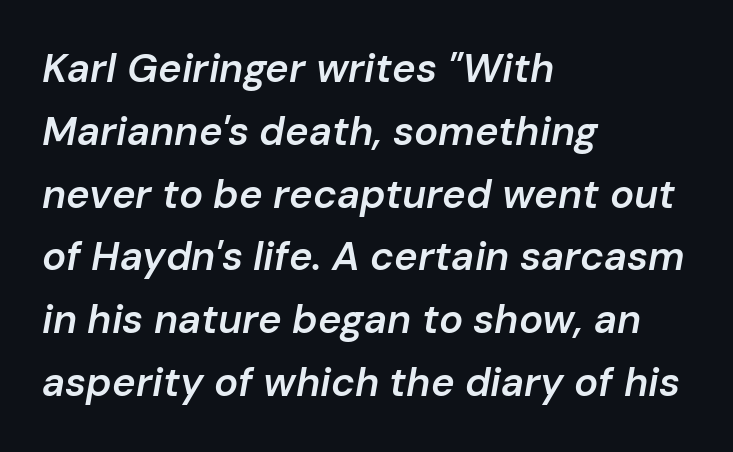
{"italic": "yes", "lean": "right", "slant_degrees": 10, "bold": "semi", "weight": "semibold", "width": "normal", "stroke_contrast": "low", "x_height": "medium", "monospaced": "no", "underline": "no", "align": "left", "line_spacing": "normal", "line_spacing_ratio": 1.57, "letter_spacing": "normal", "letter_spacing_em": 0.0, "glyph_px": 40}
